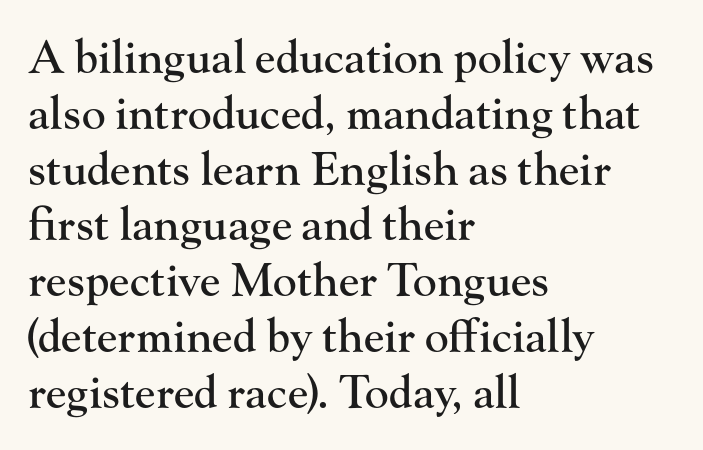
{"serif": "yes", "italic": "no", "width": "normal", "stroke_contrast": "high", "x_height": "small", "monospaced": "no", "underline": "no", "align": "left", "line_spacing_ratio": 1.24, "letter_spacing": "normal", "letter_spacing_em": 0.0, "glyph_px": 45}
